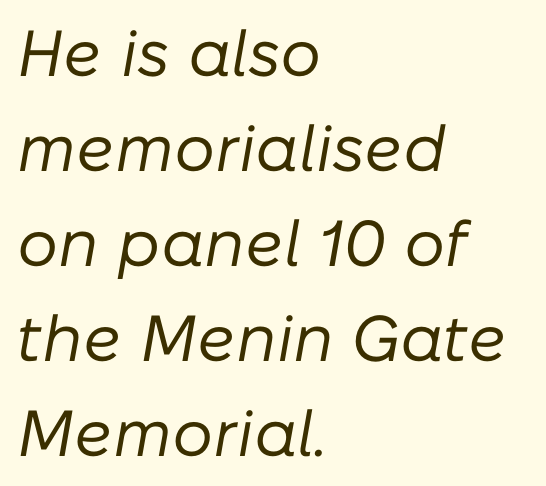
{"italic": "yes", "lean": "right", "slant_degrees": 10, "bold": "no", "weight": "regular", "width": "normal", "stroke_contrast": "low", "x_height": "medium", "monospaced": "no", "underline": "no", "align": "left", "line_spacing": "normal", "line_spacing_ratio": 1.46, "letter_spacing": "normal", "letter_spacing_em": 0.0, "glyph_px": 65}
